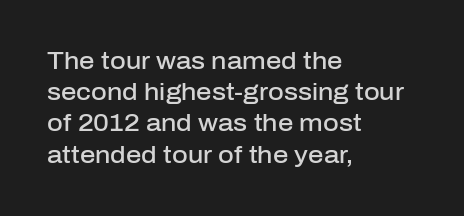
The image shows 24 px text type, upright; set left-aligned, normal line spacing (1.3x), normal letter spacing, not underlined.
